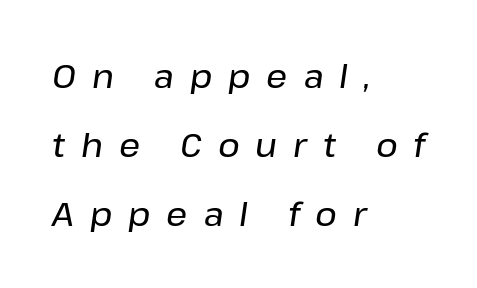
The image shows 33 px text type, italic (leaning right); set left-aligned, loose line spacing (2.09x), unusually wide letter spacing (+0.48 em), not underlined; low stroke contrast and a medium x-height.
